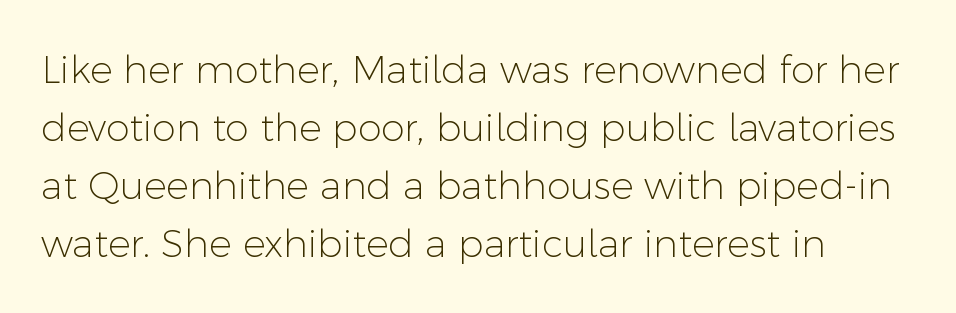
The leading is moderate, giving the passage an even texture. Compared with a centered layout, this one pins lines to the left instead. In terms of posture, this sample is upright. Here the glyphs are tracked normally, forming tight word shapes.
